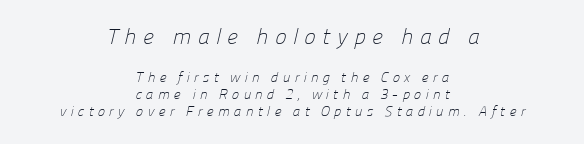
{"bold": "no", "underline": "no", "align": "center", "line_spacing_ratio": 1.23, "letter_spacing": "wide", "letter_spacing_em": 0.29, "larger_block": "first", "size_ratio": 1.57, "glyph_px": 22}
